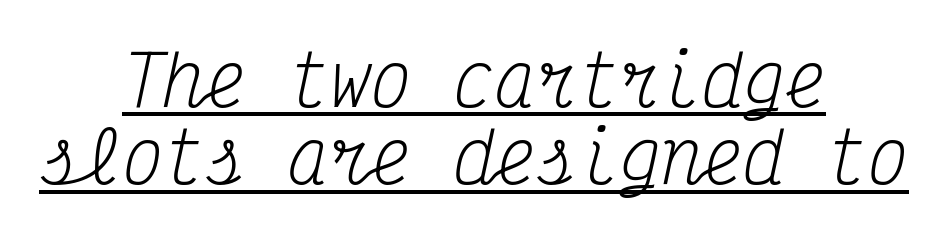
A serif font was chosen for this passage. Is the letter spacing exaggerated? No — it looks like the ordinary default. Is the stroke heavy? The answer is a plain regular-or-lighter. Leading: reduced. The whole block is typeset with a tilt.
